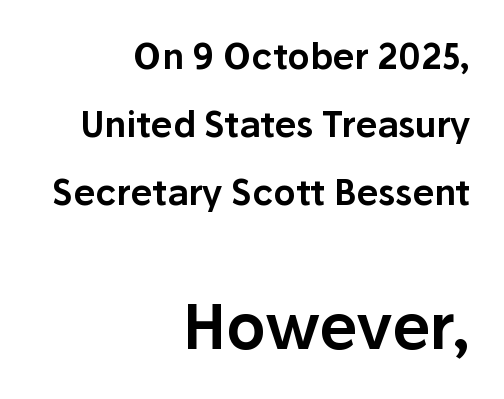
The image shows 61 px sans-serif type, upright; set right-aligned, loose line spacing (1.95x), normal letter spacing, not underlined; the second (bottom) block is 1.74x larger; low stroke contrast and a medium x-height.
